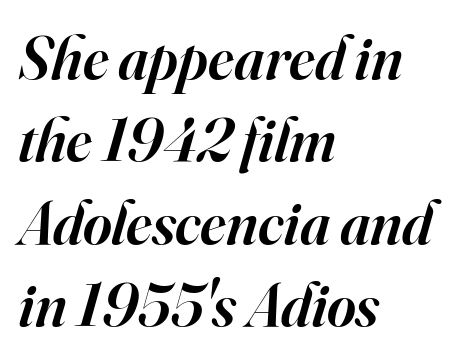
The image shows 62 px semibold serif type, italic (leaning right); set left-aligned, normal line spacing (1.33x), normal letter spacing, not underlined; high stroke contrast and a small x-height.
